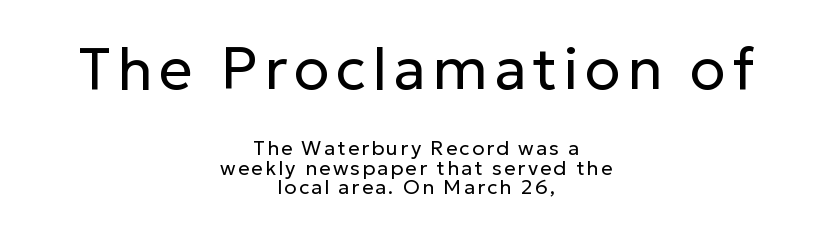
The image shows 59 px regular-weight sans-serif type, upright; set centered, tight line spacing (0.97x), not underlined; the first (top) block is 2.95x larger; low stroke contrast and a medium x-height.
